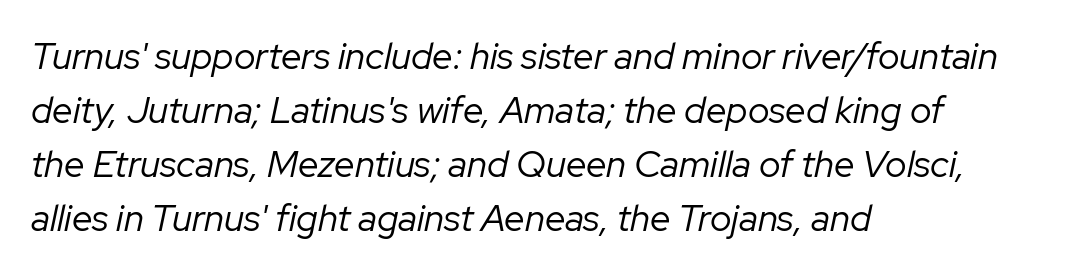
Q: Is the text bold? A: No.
Q: Is the text italic (slanted)? A: Yes, it leans right by about 12 degrees.
Q: Is the text underlined? A: No.
Q: How is the paragraph aligned? A: Left-aligned.
Q: Is the spacing between letters normal or unusually wide? A: Normal.
Q: Is the spacing between lines tight, normal or loose? A: Normal.
Q: Width (condensed, normal, or wide)? A: Normal.
Q: Stroke contrast? A: Low.
Q: x-height? A: Medium.
Q: Monospaced? A: No.
